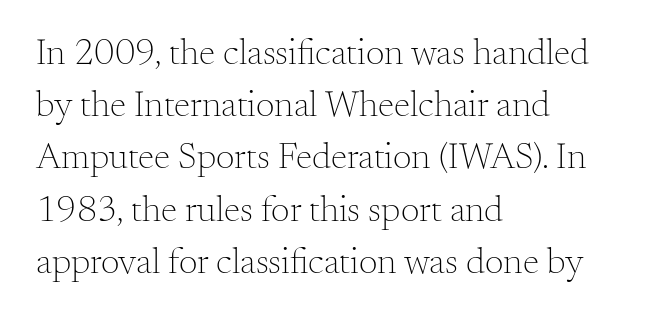
The image shows 37 px light serif type, upright; set left-aligned, normal line spacing (1.41x), normal letter spacing, not underlined; medium stroke contrast and a small x-height.
